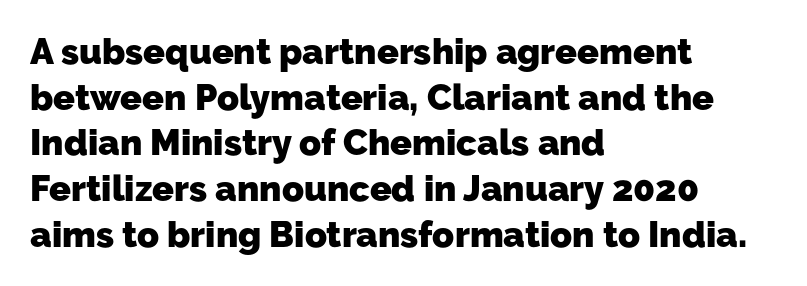
{"serif": "no", "bold": "yes", "weight": "heavy", "width": "normal", "stroke_contrast": "low", "x_height": "medium", "monospaced": "no", "underline": "no", "align": "left", "line_spacing": "normal", "line_spacing_ratio": 1.27, "letter_spacing": "normal", "letter_spacing_em": 0.0, "glyph_px": 36}
